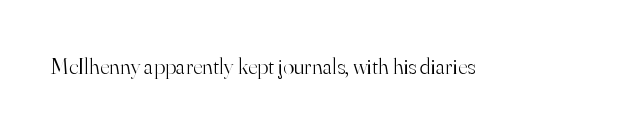
The type is set solid horizontally, with unmodified tracking. Words float on clear page, feet unadorned. A quiet, ordinary-to-light weight characterises the typeface. The type sits square on the baseline with zero lean.
